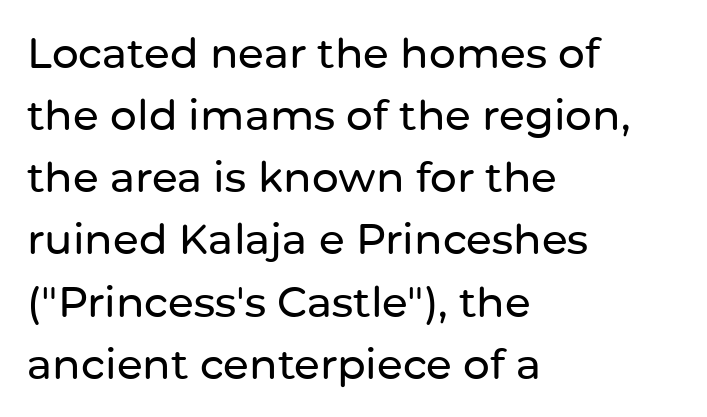
This rendering uses left alignment, leaving the right contour irregular. Does the lettering tilt? It doesn't — this is upright. The passage shown has conventional tracking throughout. Proportional: the letters do not fall into vertical columns.
